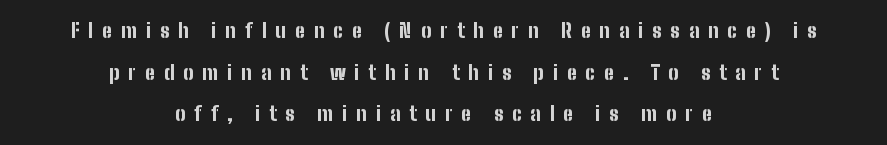
Q: Is the text bold? A: Yes.
Q: Is the text italic (slanted)? A: No, it is upright.
Q: Is the text underlined? A: No.
Q: How is the paragraph aligned? A: Centered.
Q: Is the spacing between letters normal or unusually wide? A: Unusually wide.
Q: Is the spacing between lines tight, normal or loose? A: Loose.
